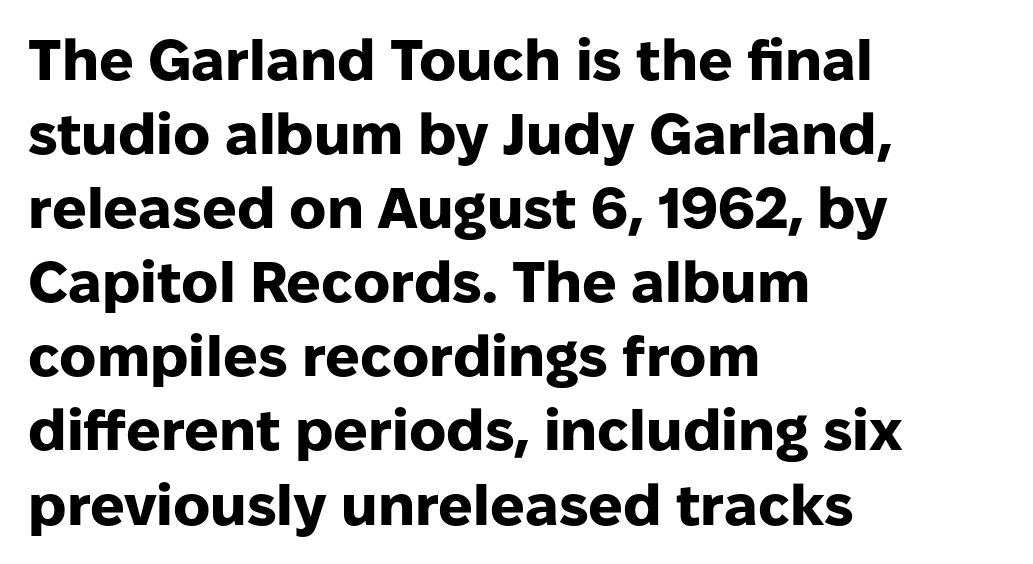
Q: Is the text bold? A: Yes.
Q: Is the text italic (slanted)? A: No, it is upright.
Q: Is the typeface a serif or a sans-serif typeface? A: Sans-serif.
Q: Is the text underlined? A: No.
Q: How is the paragraph aligned? A: Left-aligned.
Q: Is the spacing between letters normal or unusually wide? A: Normal.
Q: Is the spacing between lines tight, normal or loose? A: Normal.
Q: Width (condensed, normal, or wide)? A: Normal.
Q: Stroke contrast? A: Low.
Q: x-height? A: Medium.
Q: Monospaced? A: No.
